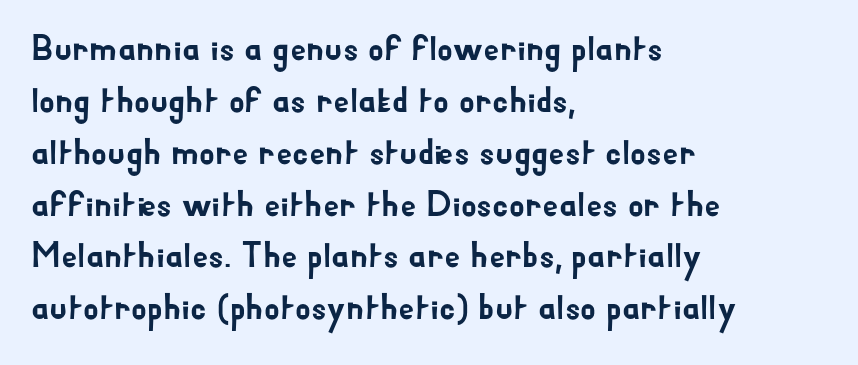
To sum up the face: it is a sans, with no serifs. Do the characters align in a grid? No, the font is proportional. Leading: standard. Has an underline been added? It has not. The font's upright variant was chosen for this text. The lines in this sample share a left origin and differ only in where they stop.
